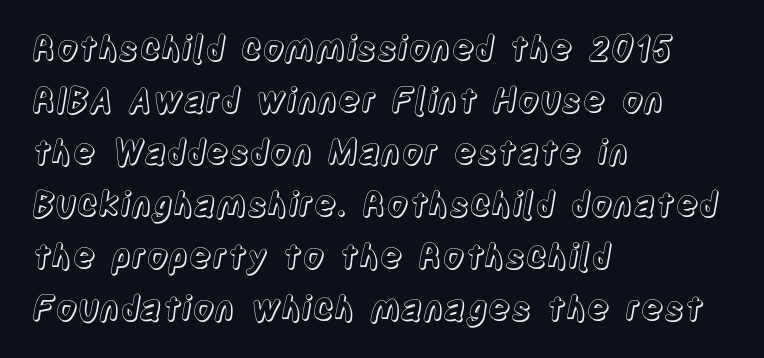
Q: Is the text italic (slanted)? A: Yes.
Q: Is the text underlined? A: No.
Q: How is the paragraph aligned? A: Left-aligned.
Q: Is the spacing between letters normal or unusually wide? A: Normal.
Q: Is the spacing between lines tight, normal or loose? A: Normal.
Q: Width (condensed, normal, or wide)? A: Condensed.
Q: x-height? A: Large.
Q: Monospaced? A: No.
